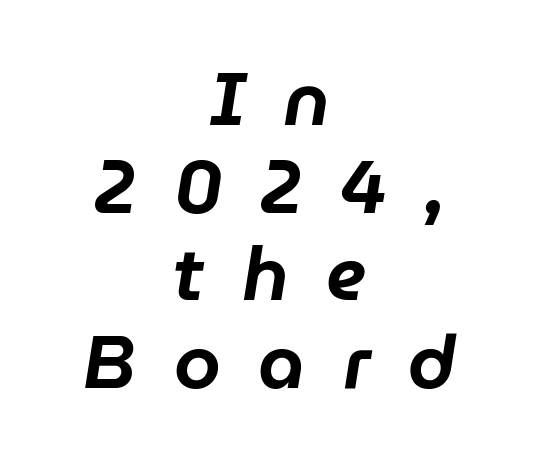
The image shows 75 px text type, italic (leaning right); set centered, line spacing 1.17x, unusually wide letter spacing (+0.5 em), not underlined; low stroke contrast and a medium x-height.
